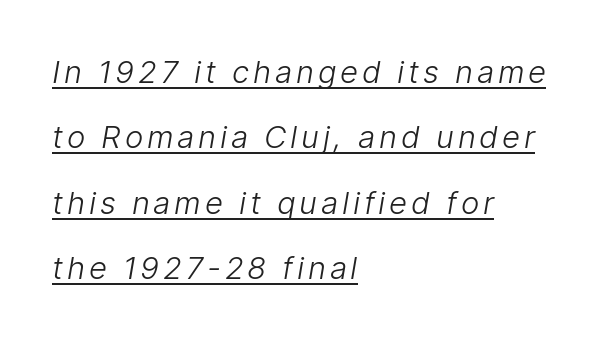
Note the varied advance widths — an 'i' is clearly narrower than an 'm'. The cut favours lightness, reaching ordinary text weight at its darkest. Every word sits above its own underline. The font family rendered here belongs to the sans-serif group.
